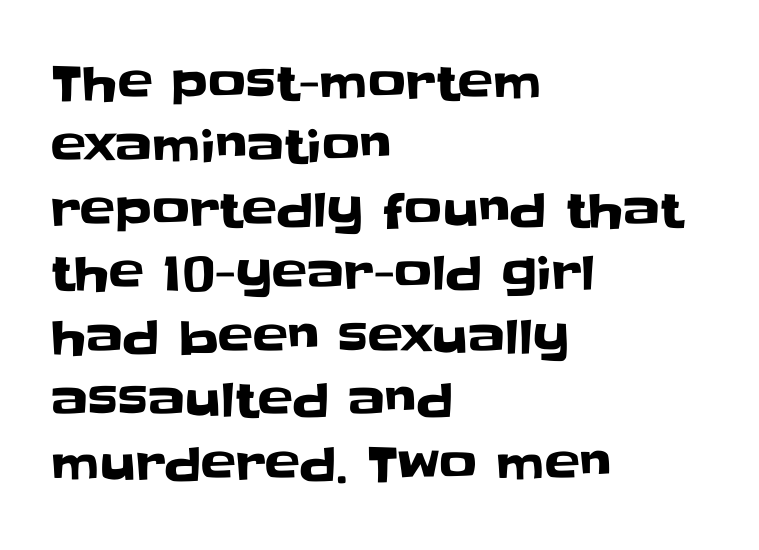
Q: Is the text italic (slanted)? A: No, it is upright.
Q: Is the typeface a serif or a sans-serif typeface? A: Sans-serif.
Q: Is the text underlined? A: No.
Q: How is the paragraph aligned? A: Left-aligned.
Q: Is the spacing between letters normal or unusually wide? A: Normal.
Q: Is the spacing between lines tight, normal or loose? A: Normal.
Q: Width (condensed, normal, or wide)? A: Normal.
Q: Stroke contrast? A: Low.
Q: x-height? A: Large.
Q: Monospaced? A: No.
